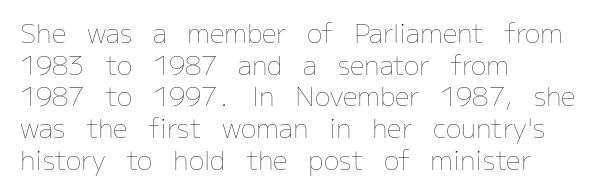
The image shows 26 px text type, upright; set left-aligned, line spacing 1.22x, normal letter spacing, not underlined.
